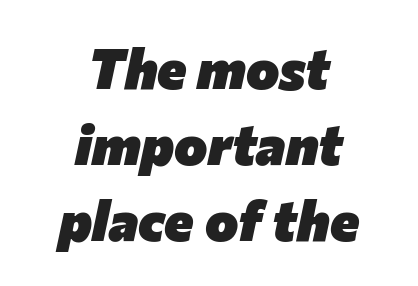
Q: Is the text bold? A: Yes.
Q: Is the text italic (slanted)? A: Yes, it leans right by about 12 degrees.
Q: Is the text underlined? A: No.
Q: How is the paragraph aligned? A: Centered.
Q: Is the spacing between letters normal or unusually wide? A: Normal.
Q: Is the spacing between lines tight, normal or loose? A: Normal.
Q: Width (condensed, normal, or wide)? A: Normal.
Q: Stroke contrast? A: Low.
Q: x-height? A: Medium.
Q: Monospaced? A: No.
